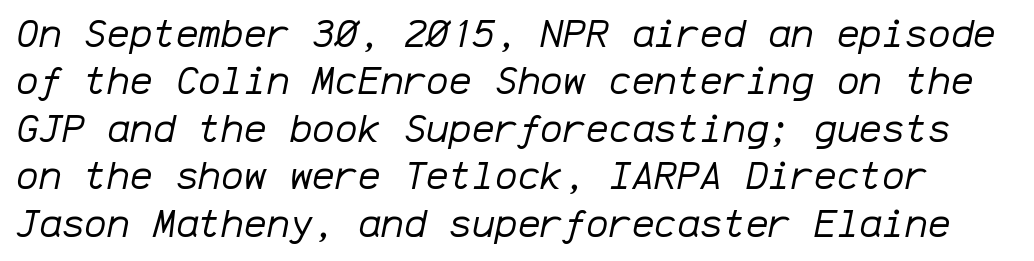
This sample uses an oblique cut, with every glyph tilted off the vertical. Unbolded letterforms with no extra heft. Nothing unusual about the tracking: characters are spaced as the font intends. The rendering uses a moderate line-height, typical for paragraphs. Quick note: underline off. A typesetter would call this monospace, since all characters share one set width.
